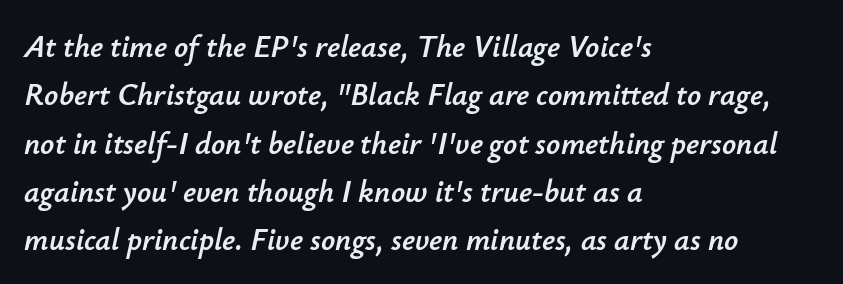
The image shows 31 px text type, italic (leaning right); set left-aligned, normal line spacing (1.56x), normal letter spacing, not underlined; low stroke contrast and a small x-height.
